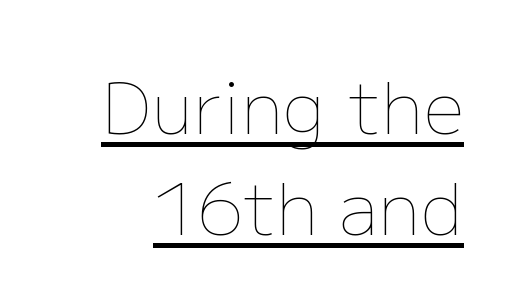
{"italic": "no", "bold": "no", "weight": "thin", "width": "normal", "stroke_contrast": "low", "x_height": "medium", "monospaced": "no", "underline": "yes", "line_spacing": "normal", "line_spacing_ratio": 1.4, "letter_spacing": "normal", "letter_spacing_em": 0.0, "glyph_px": 72}
